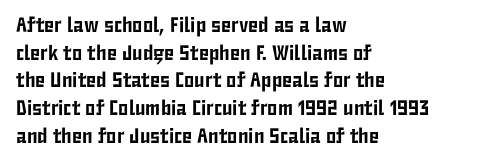
The image shows 21 px text type, upright; set left-aligned, normal line spacing (1.32x), normal letter spacing, not underlined.
